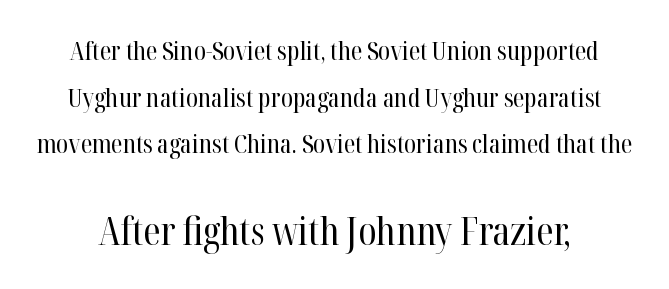
{"serif": "yes", "italic": "no", "bold": "no", "weight": "regular", "width": "condensed", "stroke_contrast": "high", "x_height": "medium", "monospaced": "no", "underline": "no", "line_spacing_ratio": 1.79, "letter_spacing": "normal", "letter_spacing_em": 0.0, "larger_block": "second", "size_ratio": 1.5, "glyph_px": 39}
